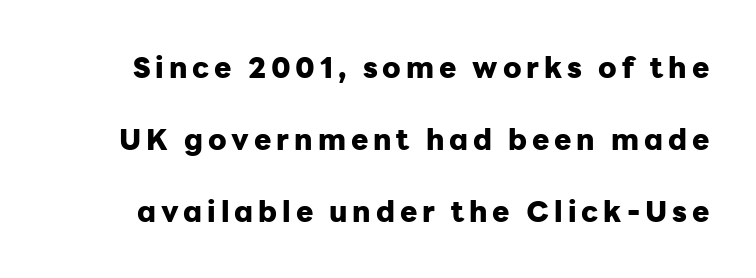
The image shows 29 px heavy sans-serif type, upright; set loose line spacing (2.49x), not underlined; low stroke contrast and a medium x-height.
